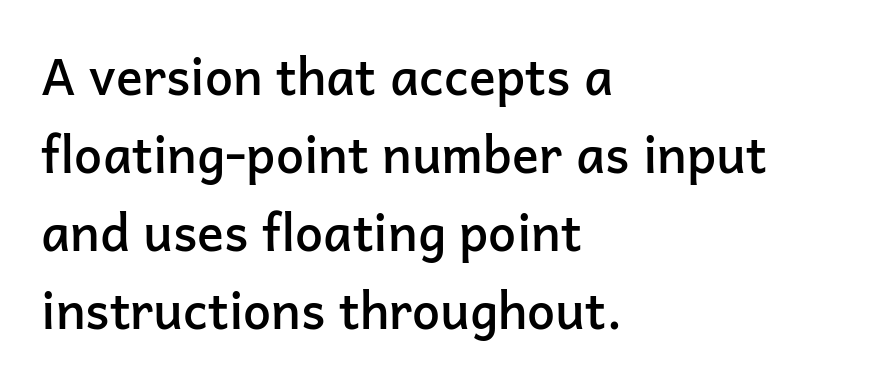
{"serif": "no", "italic": "no", "bold": "semi", "weight": "semibold", "width": "normal", "stroke_contrast": "low", "x_height": "medium", "monospaced": "no", "underline": "no", "align": "left", "line_spacing": "normal", "line_spacing_ratio": 1.56, "letter_spacing": "normal", "letter_spacing_em": 0.0, "glyph_px": 50}
